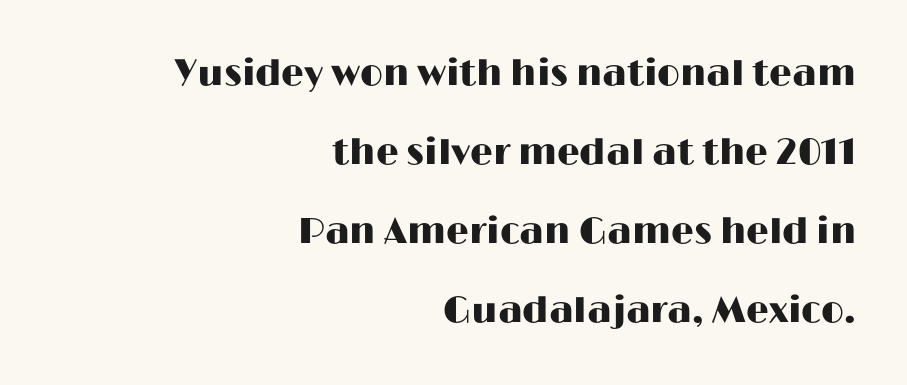
Q: Is the text italic (slanted)? A: No, it is upright.
Q: Is the typeface a serif or a sans-serif typeface? A: Sans-serif.
Q: Is the text underlined? A: No.
Q: How is the paragraph aligned? A: Right-aligned.
Q: Is the spacing between letters normal or unusually wide? A: Normal.
Q: Is the spacing between lines tight, normal or loose? A: Loose.
Q: Width (condensed, normal, or wide)? A: Wide.
Q: Stroke contrast? A: High.
Q: x-height? A: Medium.
Q: Monospaced? A: No.
